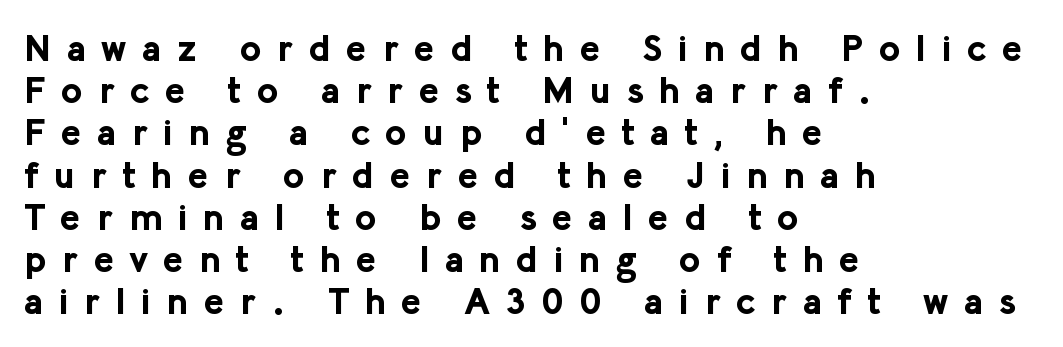
{"serif": "no", "italic": "no", "bold": "yes", "weight": "bold", "width": "normal", "stroke_contrast": "low", "x_height": "medium", "monospaced": "no", "underline": "no", "align": "left", "line_spacing": "tight", "line_spacing_ratio": 1.14, "letter_spacing": "wide", "letter_spacing_em": 0.43, "glyph_px": 37}
